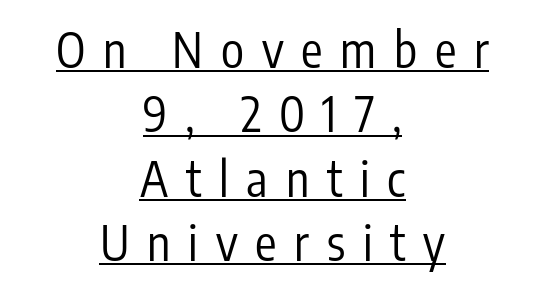
A rule runs beneath these lines of type. How would I describe the line gaps? Plain and ordinary. Casual observation: everything's sitting right in the middle. Typographically, this falls in the sans-serif category.
